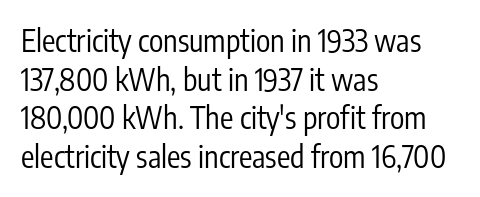
A bare baseline throughout the passage. A typesetter would call this zero additional tracking. The font is comparable to plain body text, perhaps lighter. Line spacing here is normal.
